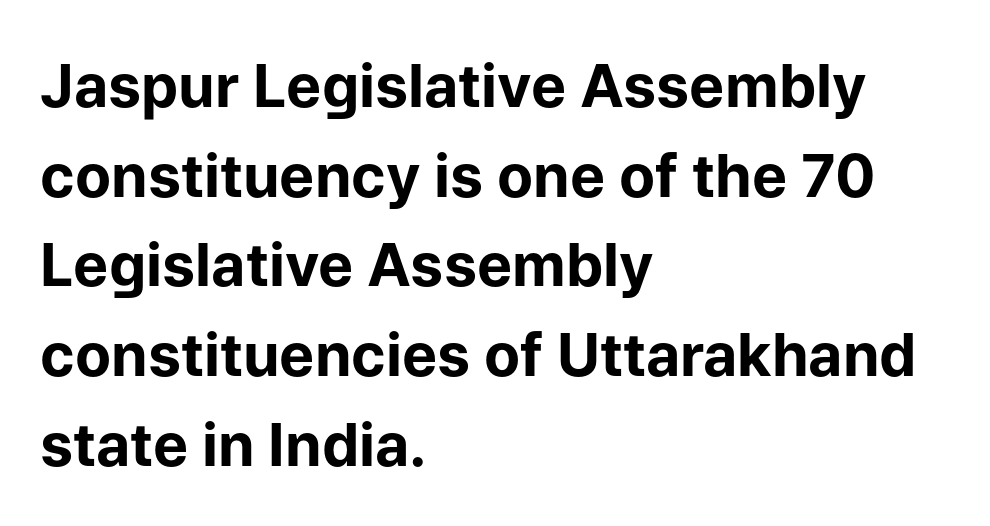
Q: Is the text bold? A: Yes.
Q: Is the text italic (slanted)? A: No, it is upright.
Q: Is the typeface a serif or a sans-serif typeface? A: Sans-serif.
Q: Is the text underlined? A: No.
Q: How is the paragraph aligned? A: Left-aligned.
Q: Is the spacing between letters normal or unusually wide? A: Normal.
Q: Is the spacing between lines tight, normal or loose? A: Normal.
Q: Width (condensed, normal, or wide)? A: Normal.
Q: Stroke contrast? A: Low.
Q: x-height? A: Medium.
Q: Monospaced? A: No.
